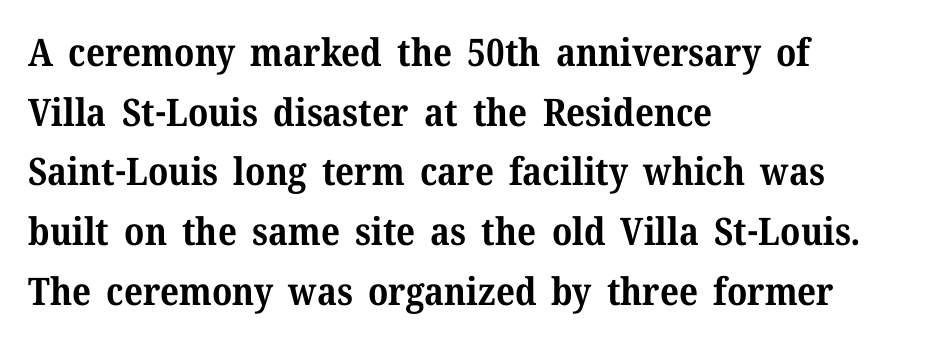
{"serif": "yes", "italic": "no", "bold": "yes", "weight": "bold", "width": "normal", "stroke_contrast": "medium", "x_height": "medium", "monospaced": "no", "underline": "no", "align": "left", "line_spacing": "normal", "line_spacing_ratio": 1.57, "letter_spacing": "normal", "letter_spacing_em": 0.0, "glyph_px": 38}
